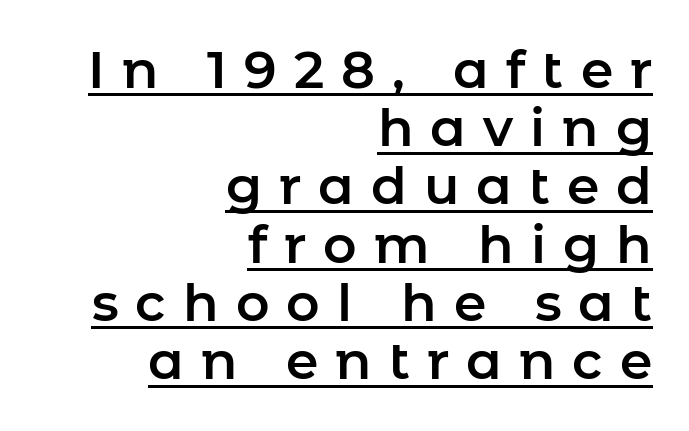
Students, observe: this is what under-led, compact text looks like. Type style note: lacks serifs. It's the straight-up-and-down kind of type. Notice how a bar underscores the lettering throughout. You could not count columns in this text — the font is proportionally spaced.
